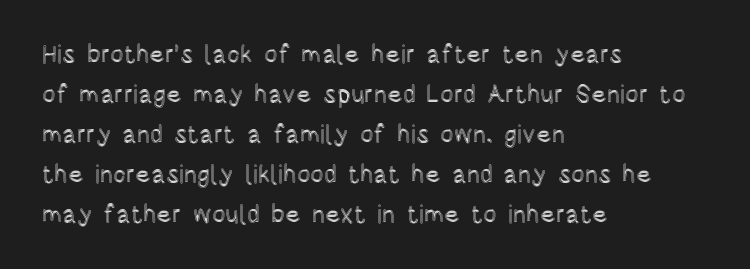
The lines are quadded left. Italic? Not at all — the glyphs are vertical. Interline gaps are of average width in this sample. Each row of text sits above clean, open space. These lines keep a tight, regular rhythm from letter to letter.
